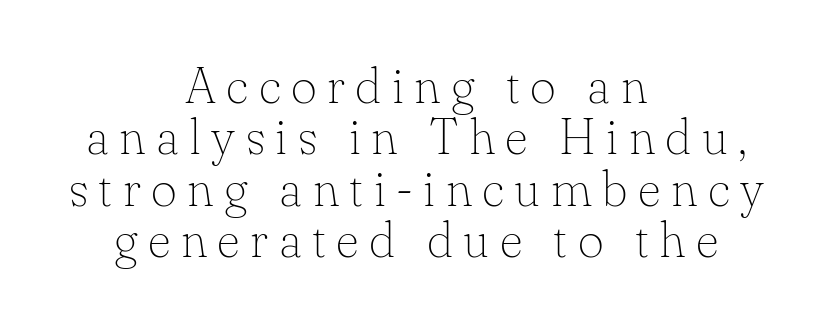
The image shows 50 px thin serif type, upright; set centered, tight line spacing (1.03x), unusually wide letter spacing (+0.21 em), not underlined; low stroke contrast and a small x-height.
